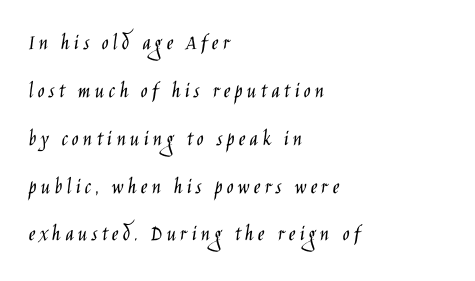
{"bold": "no", "underline": "no", "align": "left", "line_spacing": "loose", "line_spacing_ratio": 2.08, "glyph_px": 23}
